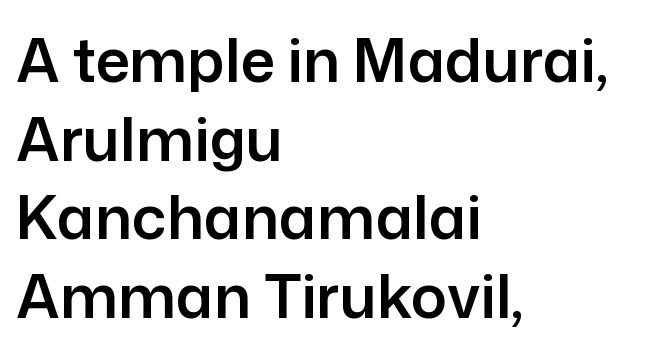
The image shows 60 px sans-serif type, upright; set left-aligned, normal line spacing (1.31x), normal letter spacing, not underlined; low stroke contrast and a medium x-height.
